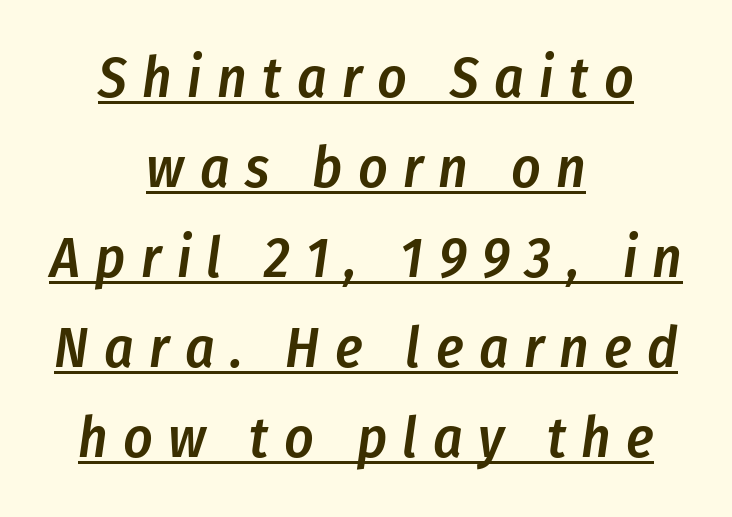
Vertical spacing — default. Underlined type. Character widths vary here, with narrow letters taking less room than wide ones. An italicized treatment has been applied to the whole sample.
